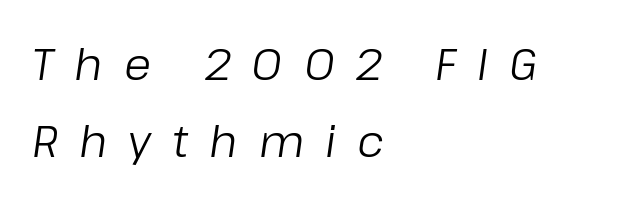
{"italic": "yes", "lean": "right", "slant_degrees": 8, "bold": "no", "weight": "regular", "width": "normal", "stroke_contrast": "low", "x_height": "medium", "monospaced": "no", "underline": "no", "align": "left", "line_spacing_ratio": 1.75, "letter_spacing": "wide", "letter_spacing_em": 0.48, "glyph_px": 44}
